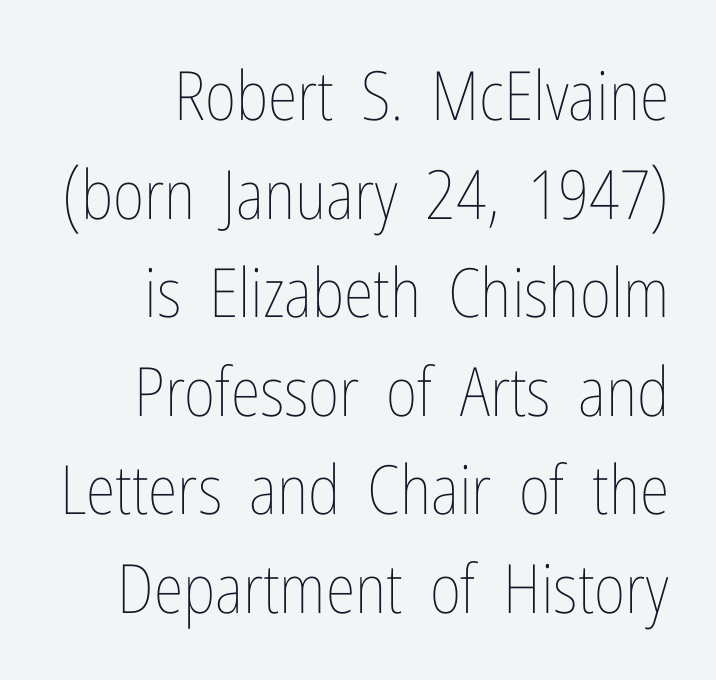
In CSS terms this would be text-align: right. What's the leading like? Ordinary, nothing unusual. Bold? No — there's no thickening of the strokes. Each row of text sits above clean, open space. These lines are rendered in a variable-pitch font.
